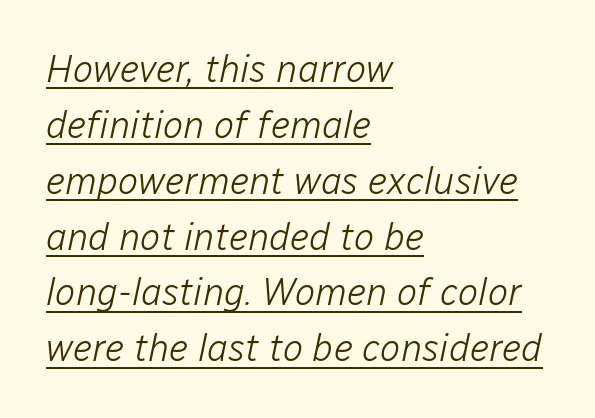
Q: Is the text bold? A: No.
Q: Is the text italic (slanted)? A: Yes, it leans right by about 12 degrees.
Q: Is the text underlined? A: Yes.
Q: How is the paragraph aligned? A: Left-aligned.
Q: Is the spacing between letters normal or unusually wide? A: Normal.
Q: Is the spacing between lines tight, normal or loose? A: Normal.
Q: Width (condensed, normal, or wide)? A: Normal.
Q: Stroke contrast? A: Low.
Q: x-height? A: Medium.
Q: Monospaced? A: No.
